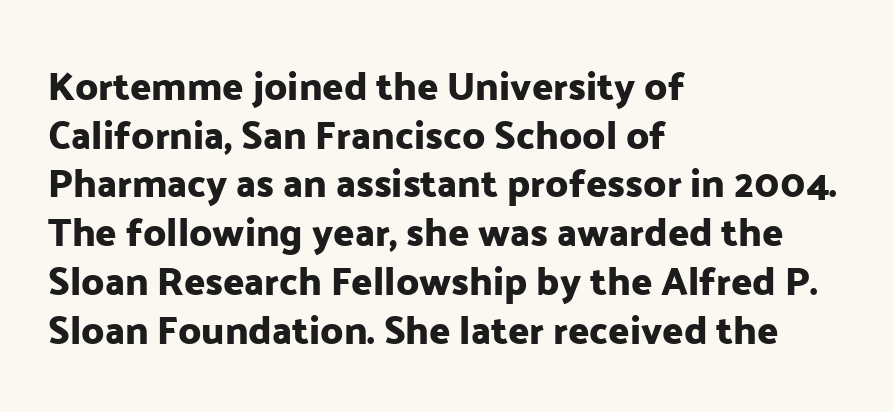
A student would call this left alignment; a typographer would say flush left, rag right. This is roman type, the default non-slanted kind. Rule under the text: the space is simply empty. This sample keeps an unexceptional amount of space between lines. The line texture is even and compact thanks to regular tracking. Note the varied advance widths — an 'i' is clearly narrower than an 'm'.
